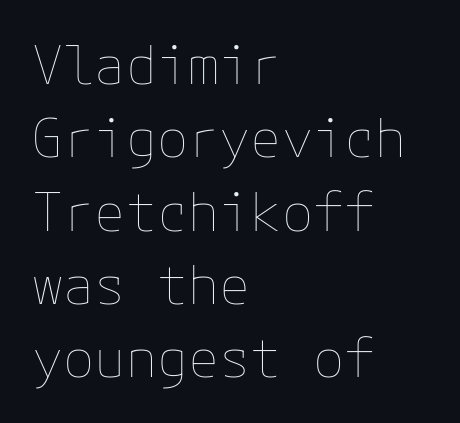
{"italic": "no", "bold": "no", "weight": "thin", "width": "normal", "stroke_contrast": "low", "x_height": "medium", "underline": "no", "align": "left", "line_spacing": "normal", "line_spacing_ratio": 1.41, "letter_spacing": "normal", "letter_spacing_em": 0.0, "glyph_px": 52}
